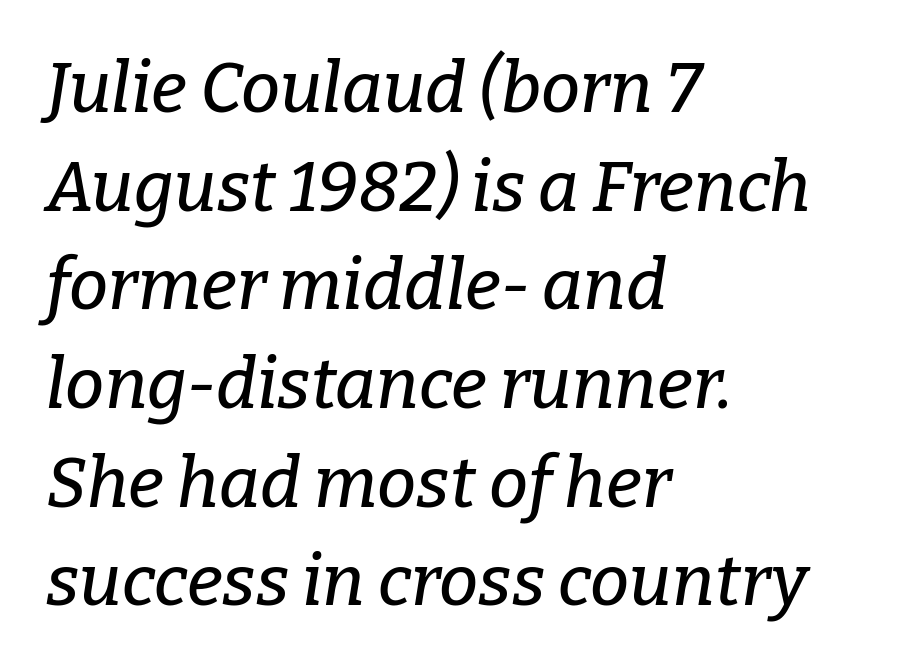
{"serif": "yes", "italic": "yes", "lean": "right", "slant_degrees": 9, "width": "normal", "stroke_contrast": "low", "x_height": "medium", "monospaced": "no", "underline": "no", "align": "left", "line_spacing": "normal", "line_spacing_ratio": 1.41, "letter_spacing": "normal", "letter_spacing_em": 0.0, "glyph_px": 70}
